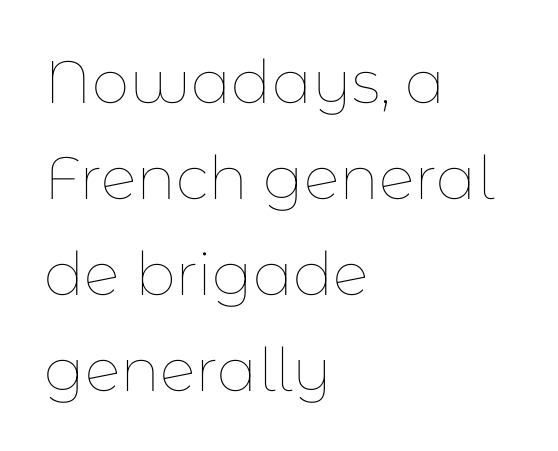
{"italic": "no", "bold": "no", "weight": "thin", "width": "normal", "stroke_contrast": "low", "x_height": "medium", "monospaced": "no", "underline": "no", "align": "left", "line_spacing": "normal", "line_spacing_ratio": 1.6, "letter_spacing": "normal", "letter_spacing_em": 0.0, "glyph_px": 60}
